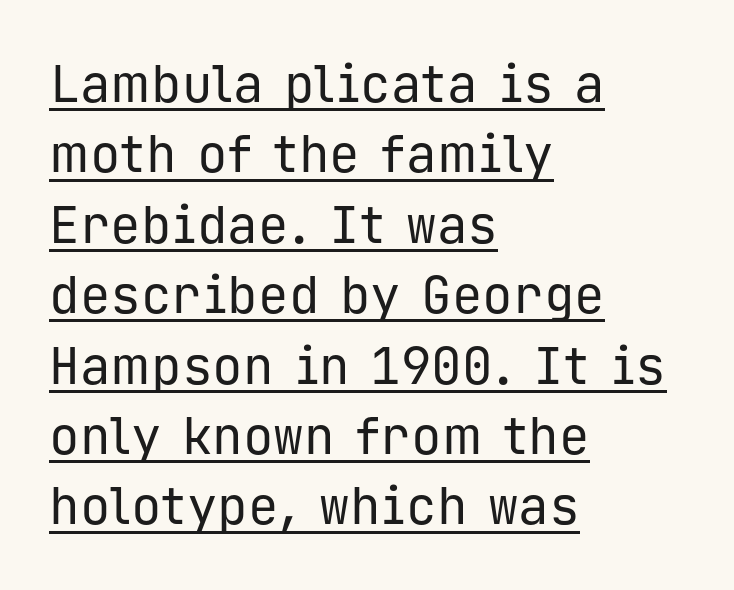
Q: Is the text bold? A: No.
Q: Is the text italic (slanted)? A: No, it is upright.
Q: Is the typeface a serif or a sans-serif typeface? A: Sans-serif.
Q: Is the text underlined? A: Yes.
Q: How is the paragraph aligned? A: Left-aligned.
Q: Is the spacing between letters normal or unusually wide? A: Normal.
Q: Is the spacing between lines tight, normal or loose? A: Normal.
Q: Width (condensed, normal, or wide)? A: Normal.
Q: Stroke contrast? A: Low.
Q: x-height? A: Medium.
Q: Monospaced? A: Yes.
